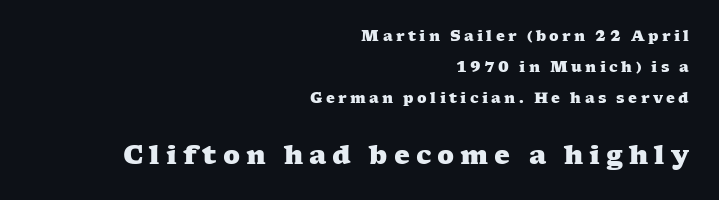
{"bold": "yes", "underline": "no", "align": "right", "line_spacing": "loose", "line_spacing_ratio": 2.23, "letter_spacing": "wide", "letter_spacing_em": 0.24, "larger_block": "second", "size_ratio": 1.79, "glyph_px": 25}
